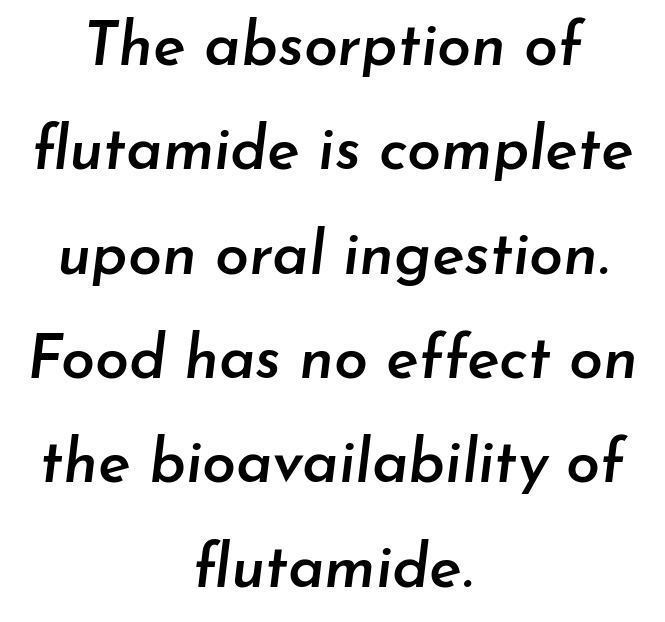
The image shows 61 px semibold type, italic (leaning right); set centered, line spacing 1.71x, normal letter spacing, not underlined; low stroke contrast and a small x-height.
